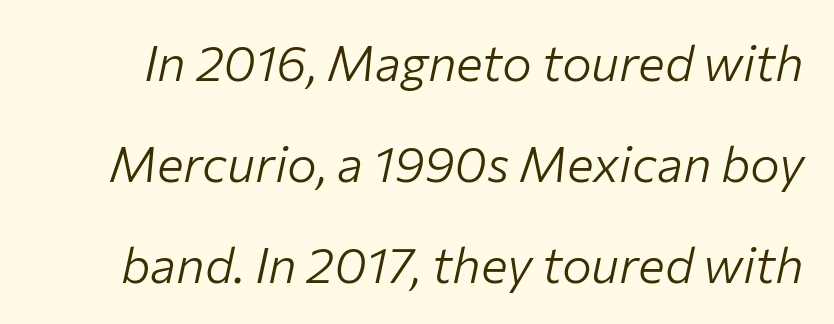
The line-height multiplier appears high, well above default. Students, note that the glyphs here touch the page at normal intervals. The rendering uses natural spacing where letterforms have individual widths. Check under the words: just untouched page. Italic? Definitely — the glyphs are oblique. Bold? No — there's no thickening of the strokes.
